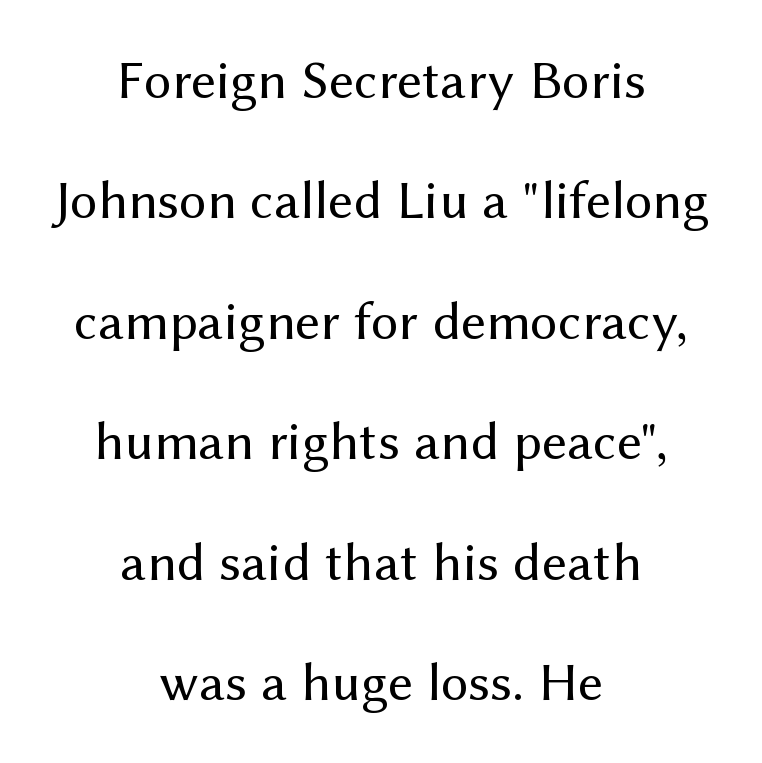
The passage shown has conventional tracking throughout. Ink coverage per letter is moderate at most. The letters advance in unequal steps, a hallmark of proportional type. Glance below the letters and you will spot only blank space. Baseline-to-baseline distance is far greater than the letter height. The lettering stays uniformly vertical, giving the passage a roman look.
